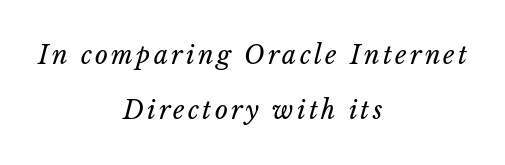
The passage shown is not bold in any degree. The area under the type is left untouched. A student would call this center alignment; a typographer would say set centered. Widely set lines give the paragraph a tall, airy silhouette. Looking at the ascenders, they clearly lean.
